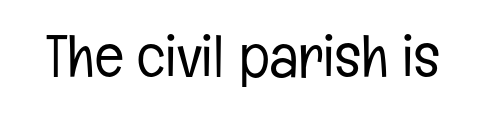
{"serif": "no", "italic": "no", "bold": "no", "weight": "light", "width": "condensed", "stroke_contrast": "low", "x_height": "medium", "monospaced": "no", "underline": "no", "letter_spacing": "normal", "letter_spacing_em": 0.0, "glyph_px": 60}
